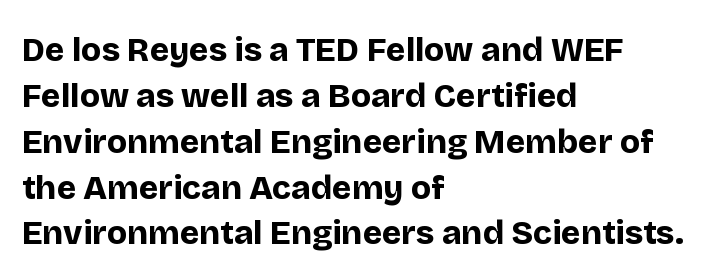
Is this a sans? Yes — the strokes have no serifs. Compared with a centered layout, this one pins lines to the left instead. The lettering holds an erect, upright posture throughout. Spacing verdict: proportional, widths tailored to each character.
